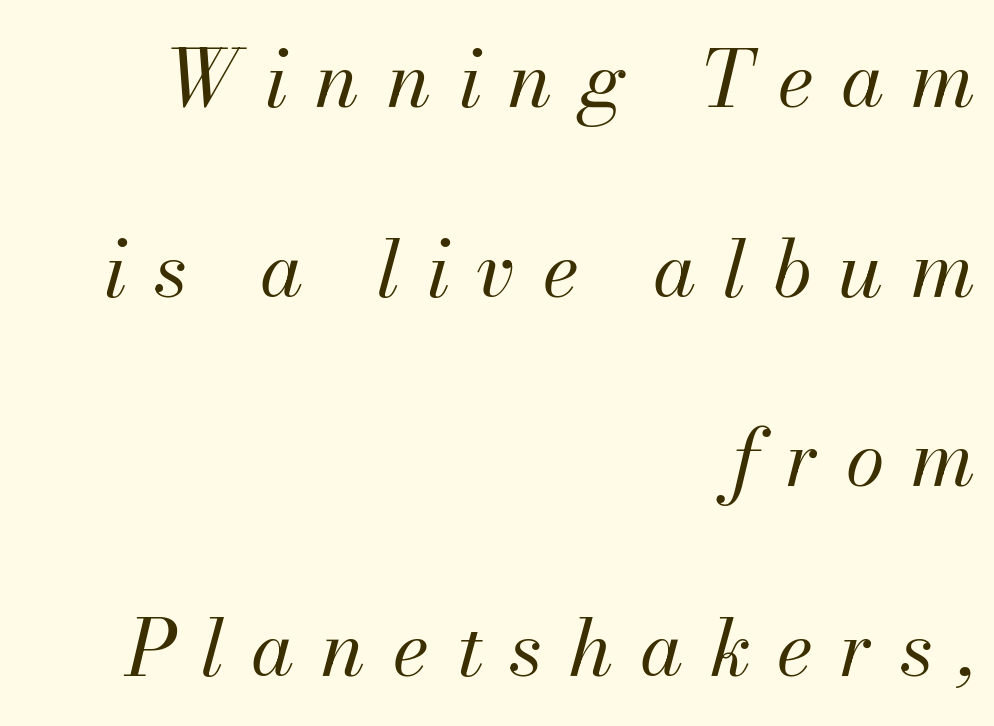
{"italic": "yes", "lean": "right", "slant_degrees": 13, "bold": "no", "weight": "regular", "width": "normal", "stroke_contrast": "medium", "x_height": "small", "monospaced": "no", "underline": "no", "align": "right", "line_spacing": "loose", "line_spacing_ratio": 2.4, "letter_spacing": "wide", "letter_spacing_em": 0.34, "glyph_px": 79}
